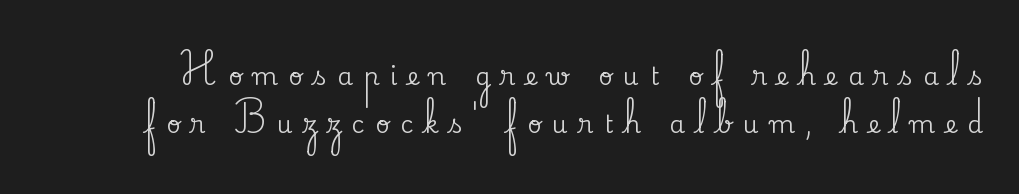
Nope, not italic — everything's standing straight. Unmarked baselines from the first word to the last. Is there much room between lines? Yes — plenty of vertical air separates them. A typesetter would call this heavily tracked-out type.
